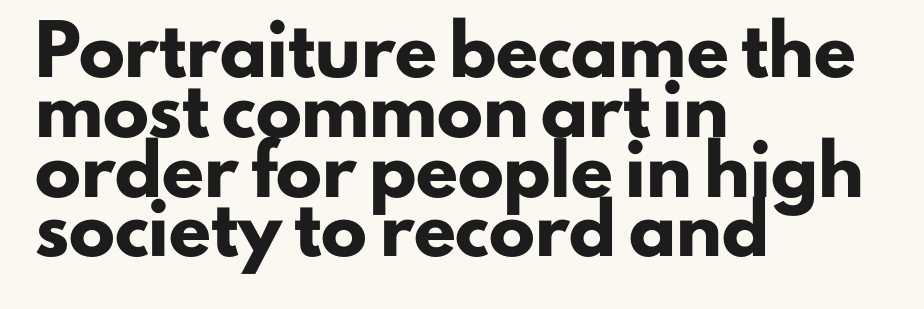
The image shows 46 px heavy sans-serif type, upright; set left-aligned, normal line spacing (1.3x), normal letter spacing, not underlined; low stroke contrast and a small x-height.
